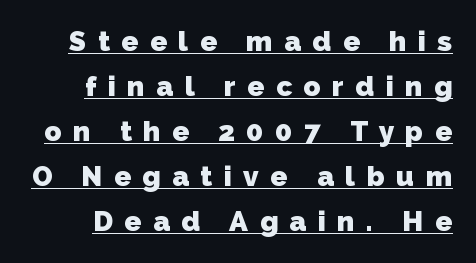
{"serif": "no", "bold": "yes", "weight": "heavy", "width": "normal", "stroke_contrast": "low", "x_height": "medium", "monospaced": "no", "underline": "yes", "line_spacing": "normal", "line_spacing_ratio": 1.61, "letter_spacing": "wide", "letter_spacing_em": 0.41, "glyph_px": 28}
